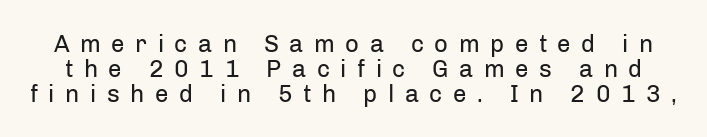
Here the glyphs are tracked loosely, breaking word shapes into spaced letters. Check under the words: just untouched page. Interline gaps are noticeably narrow in this sample. You can tell it's not italic because the verticals are truly vertical.
